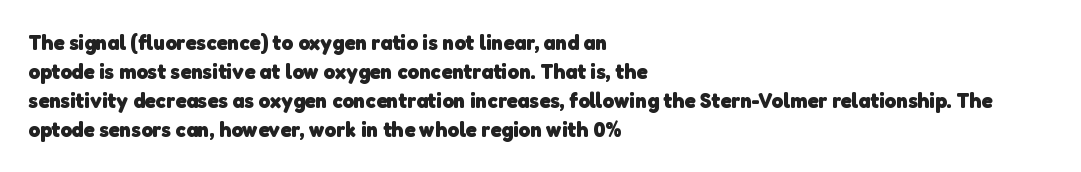
Q: Is the text bold? A: Yes.
Q: Is the text underlined? A: No.
Q: How is the paragraph aligned? A: Left-aligned.
Q: Is the spacing between letters normal or unusually wide? A: Normal.
Q: Is the spacing between lines tight, normal or loose? A: Normal.
